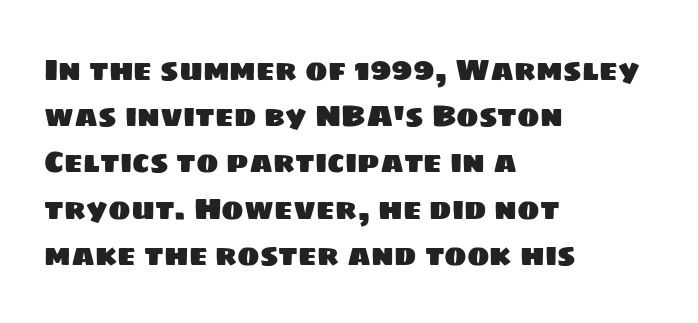
Interline gaps are of average width in this sample. Short and long lines alike share a common starting point at left. Proportional: the letters do not fall into vertical columns. Plain, unruled lines of type. Compared with typical body copy, the letter spacing here is the same.
